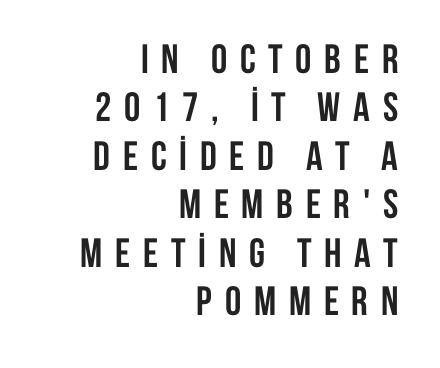
The image shows 41 px semibold, condensed sans-serif type, upright; set right-aligned, line spacing 1.18x, unusually wide letter spacing (+0.31 em), not underlined; low stroke contrast and a large x-height.
